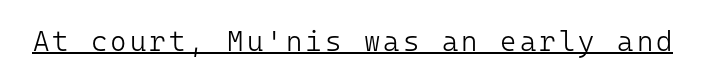
Q: Is the text bold? A: No.
Q: Is the text italic (slanted)? A: No, it is upright.
Q: Is the typeface a serif or a sans-serif typeface? A: Sans-serif.
Q: Is the text underlined? A: Yes.
Q: Width (condensed, normal, or wide)? A: Normal.
Q: Stroke contrast? A: Low.
Q: x-height? A: Medium.
Q: Monospaced? A: Yes.
